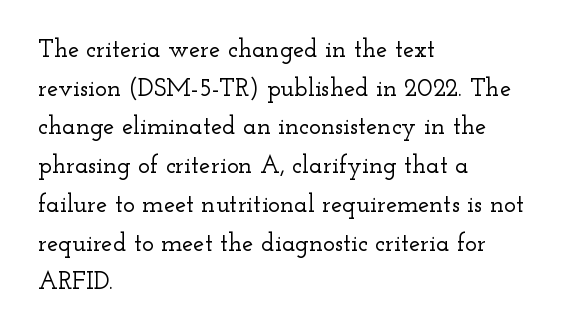
Inter-character spacing is left at the font's built-in metrics. Quick note: underline off. Horizontal alignment here is leftward, the default for most running prose. Posture: vertical. Line spacing here is normal.
